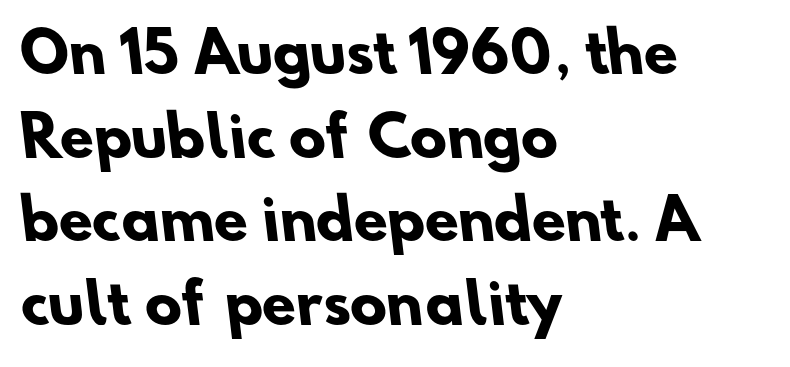
{"serif": "no", "bold": "yes", "weight": "heavy", "width": "normal", "stroke_contrast": "low", "x_height": "small", "monospaced": "no", "underline": "no", "align": "left", "line_spacing": "normal", "line_spacing_ratio": 1.52, "letter_spacing": "normal", "letter_spacing_em": 0.0, "glyph_px": 55}
